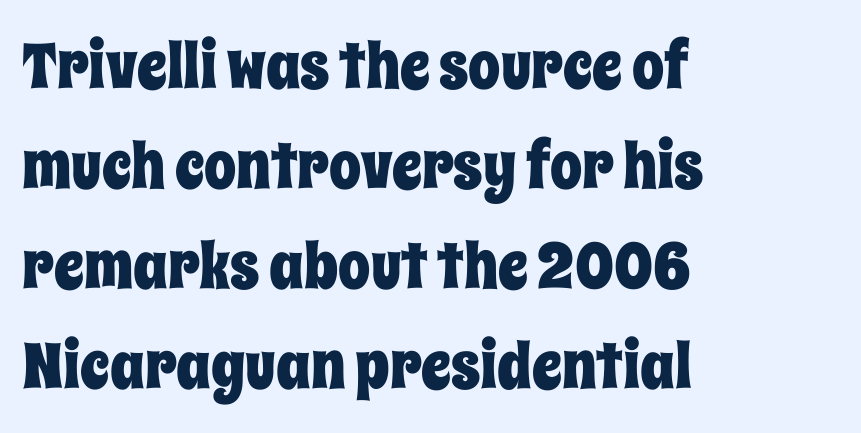
Q: Is the text italic (slanted)? A: No, it is upright.
Q: Is the text underlined? A: No.
Q: How is the paragraph aligned? A: Left-aligned.
Q: Is the spacing between letters normal or unusually wide? A: Normal.
Q: Is the spacing between lines tight, normal or loose? A: Normal.
Q: Width (condensed, normal, or wide)? A: Condensed.
Q: Stroke contrast? A: Low.
Q: x-height? A: Large.
Q: Monospaced? A: No.
